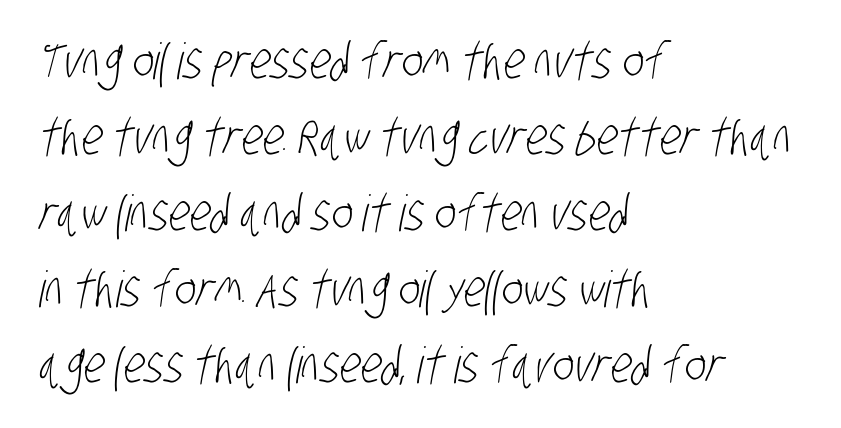
{"serif": "no", "bold": "no", "weight": "light", "width": "condensed", "stroke_contrast": "low", "x_height": "large", "monospaced": "no", "underline": "no", "align": "left", "line_spacing": "normal", "line_spacing_ratio": 1.52, "letter_spacing": "normal", "letter_spacing_em": 0.0, "glyph_px": 50}
